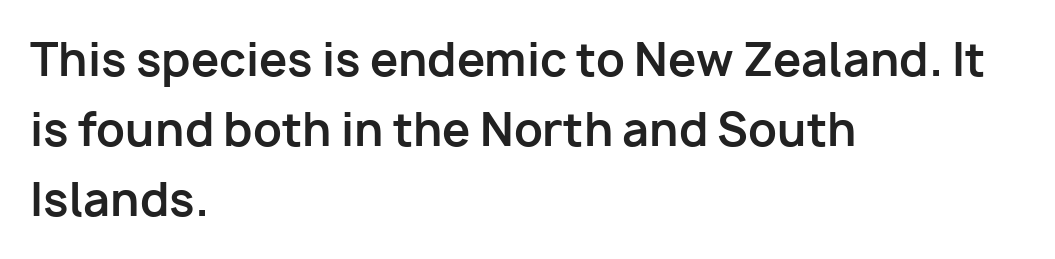
The image shows 45 px bold sans-serif type, upright; set left-aligned, normal line spacing (1.56x), normal letter spacing, not underlined; low stroke contrast and a medium x-height.
